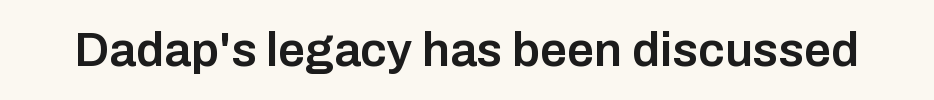
Q: Is the text bold? A: Semi-bold.
Q: Is the text italic (slanted)? A: No, it is upright.
Q: Is the typeface a serif or a sans-serif typeface? A: Sans-serif.
Q: Is the text underlined? A: No.
Q: Is the spacing between letters normal or unusually wide? A: Normal.
Q: Width (condensed, normal, or wide)? A: Normal.
Q: Stroke contrast? A: Low.
Q: x-height? A: Medium.
Q: Monospaced? A: No.
